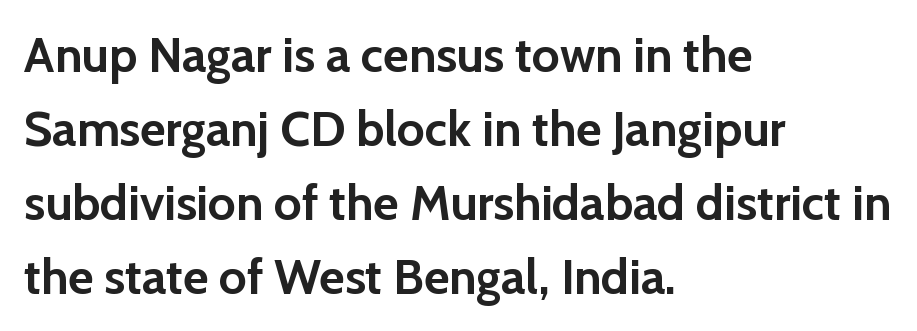
Students, observe: this is what conventionally led text looks like. The typeface chosen for these lines omits serifs. The space directly below the letters is spotless. The paragraph shown leans on its left margin.
